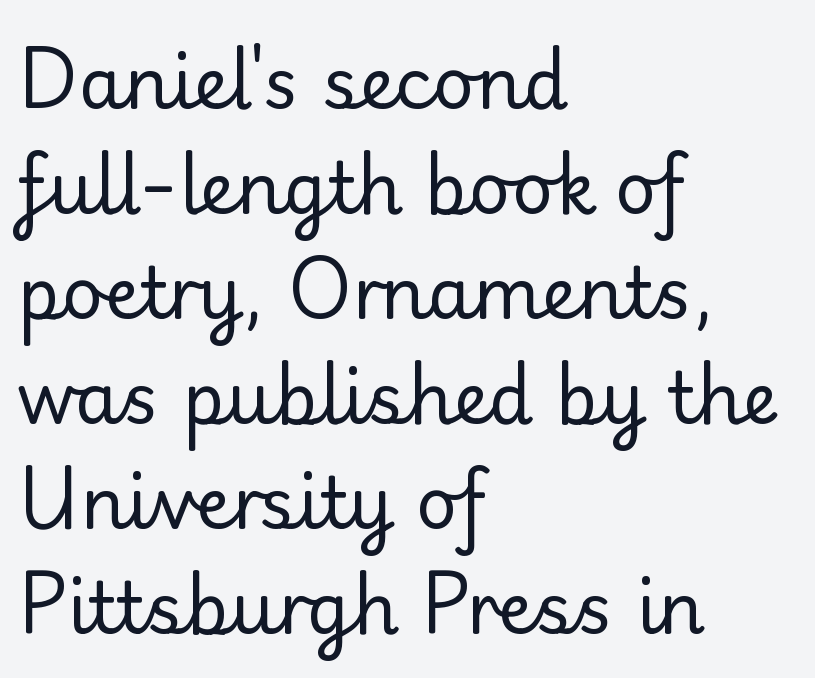
The image shows 71 px regular-weight sans-serif type, upright; set left-aligned, normal line spacing (1.48x), normal letter spacing, not underlined; low stroke contrast and a small x-height.
